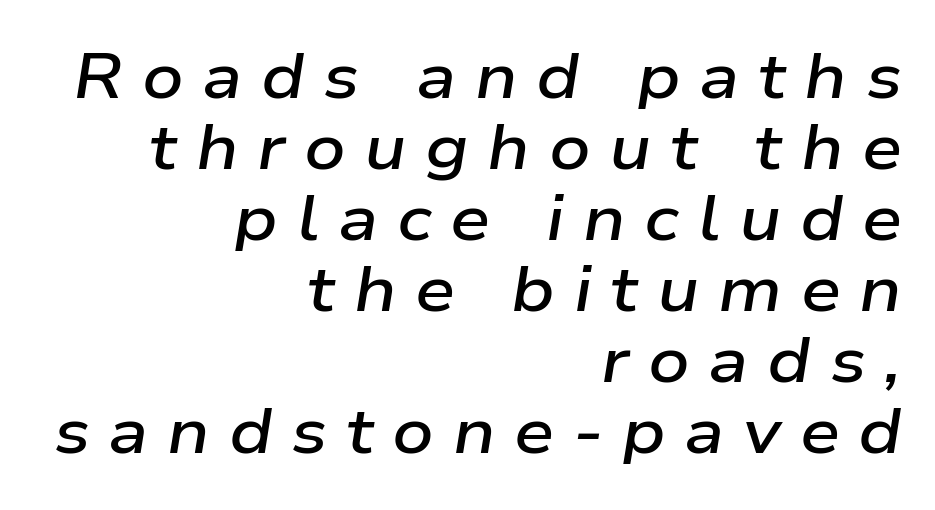
Reading down the block, your eye finds every line finishing at a fixed right position. Underline: absent. In terms of leading, this rendering errs on the cramped side. Every character sits at an angle, as italics do.
